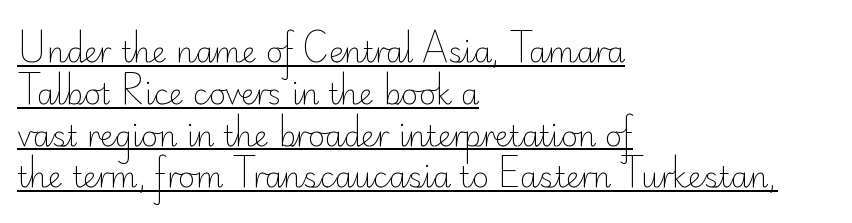
Q: Is the text bold? A: No.
Q: Is the text italic (slanted)? A: No, it is upright.
Q: Is the typeface a serif or a sans-serif typeface? A: Sans-serif.
Q: Is the text underlined? A: Yes.
Q: How is the paragraph aligned? A: Left-aligned.
Q: Is the spacing between letters normal or unusually wide? A: Normal.
Q: Is the spacing between lines tight, normal or loose? A: Normal.
Q: Width (condensed, normal, or wide)? A: Normal.
Q: Stroke contrast? A: Low.
Q: x-height? A: Small.
Q: Monospaced? A: No.
